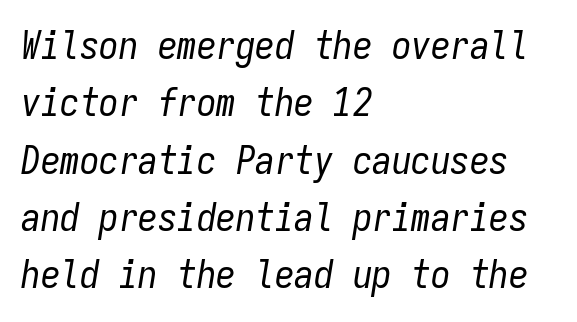
Q: Is the text bold? A: No.
Q: Is the text italic (slanted)? A: Yes, it leans right by about 9 degrees.
Q: Is the text underlined? A: No.
Q: How is the paragraph aligned? A: Left-aligned.
Q: Is the spacing between letters normal or unusually wide? A: Normal.
Q: Is the spacing between lines tight, normal or loose? A: Normal.
Q: Width (condensed, normal, or wide)? A: Condensed.
Q: Stroke contrast? A: Low.
Q: x-height? A: Medium.
Q: Monospaced? A: Yes.
